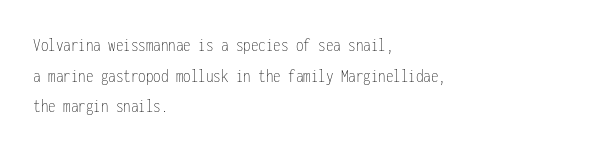
If you drew a line through each stem, it would be perfectly vertical. Students, observe: this is what conventionally led text looks like. Alignment: flush left. Decoration check: the copy has no underline.
